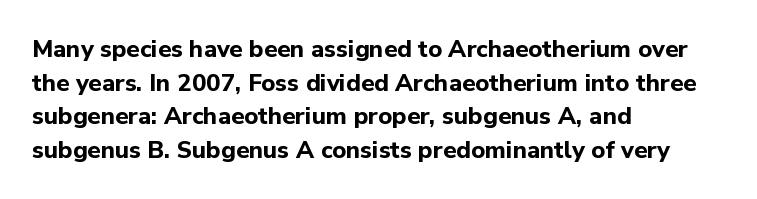
Any mark beneath the type? The region is blank. Regular leading. The face used here is rendered with its standard letterfit. These words are printed bold, with thick strokes throughout. Italic? Not at all — the glyphs are vertical. Left-aligned paragraph, ragged on the right.
